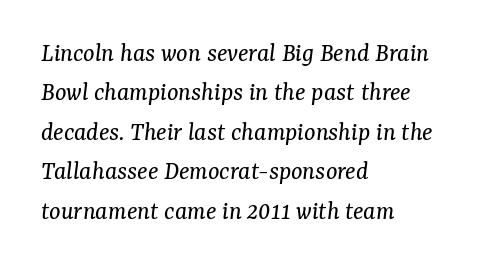
Notice how the stems are inclined rather than vertical — that's the hallmark of italics. The font is comparable to plain body text, perhaps lighter. Reading down the block, your eye returns to a fixed left position each line. Each word holds together tightly as a unit, with standard inter-letter gaps. Notice how descenders clear the ascenders below comfortably — that's standard leading. Rule under the text: the space is simply empty.
